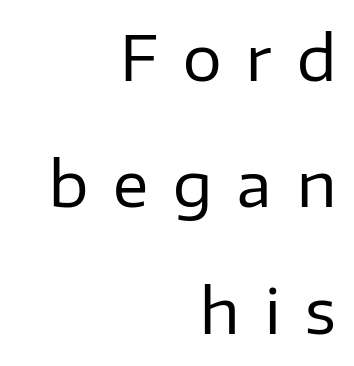
The image shows 61 px regular-weight sans-serif type, upright; set right-aligned, loose line spacing (2.07x), unusually wide letter spacing (+0.41 em), not underlined; low stroke contrast and a medium x-height.
